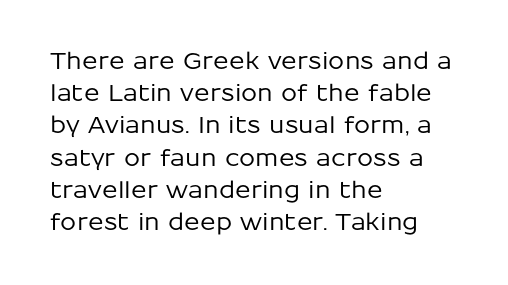
{"italic": "no", "underline": "no", "align": "left", "line_spacing": "normal", "line_spacing_ratio": 1.4, "letter_spacing": "normal", "letter_spacing_em": 0.0, "glyph_px": 23}
